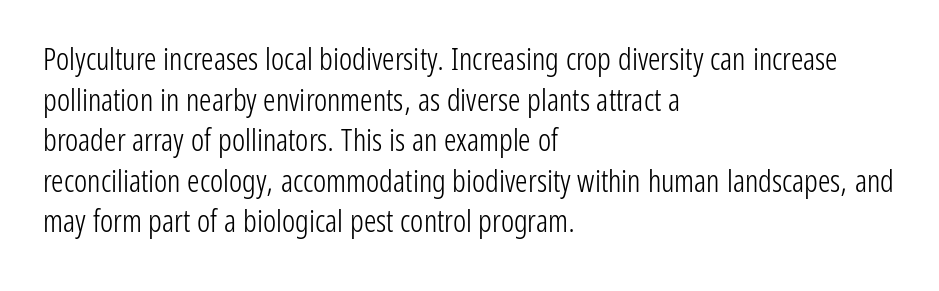
The image shows 31 px light, condensed sans-serif type, upright; set left-aligned, normal line spacing (1.31x), normal letter spacing, not underlined; low stroke contrast and a medium x-height.
